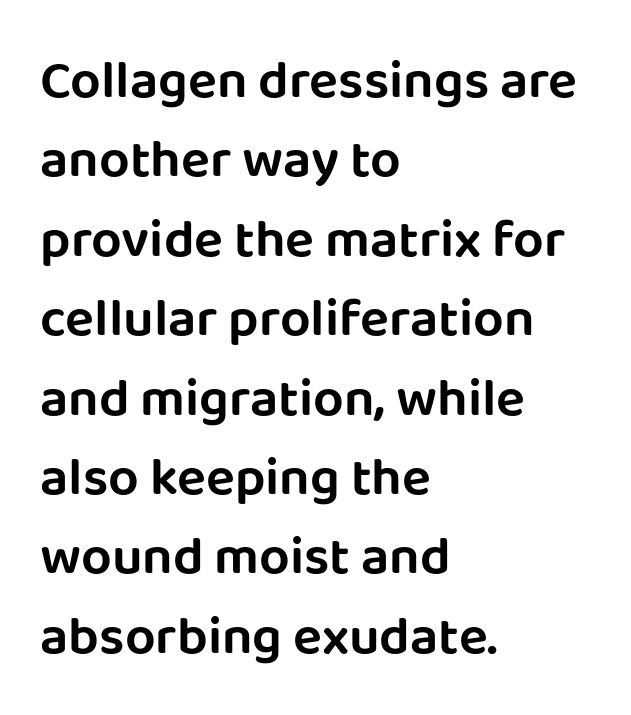
Q: Is the text italic (slanted)? A: No, it is upright.
Q: Is the typeface a serif or a sans-serif typeface? A: Sans-serif.
Q: Is the text underlined? A: No.
Q: How is the paragraph aligned? A: Left-aligned.
Q: Is the spacing between letters normal or unusually wide? A: Normal.
Q: Is the spacing between lines tight, normal or loose? A: Normal.
Q: Width (condensed, normal, or wide)? A: Normal.
Q: Stroke contrast? A: Low.
Q: x-height? A: Large.
Q: Monospaced? A: No.
